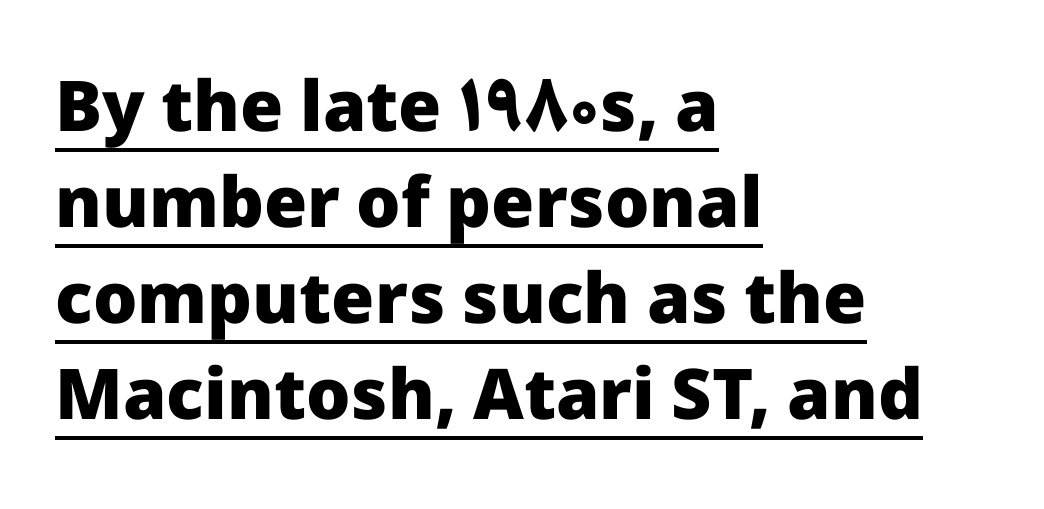
Horizontal bands of white between lines are of average thickness. If you drew a line through each stem, it would be perfectly vertical. Standard letterfit; no display-style spreading of the glyphs. You can see a thin bar hugging the bottom of the glyphs.
